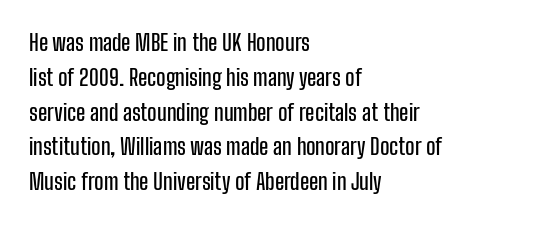
The letters stand straight up with perfectly vertical stems. The strip under each line holds only bare page. Each new line begins a customary step beneath the previous one. Inter-character spacing is left at the font's built-in metrics. The paragraph shown leans on its left margin.
